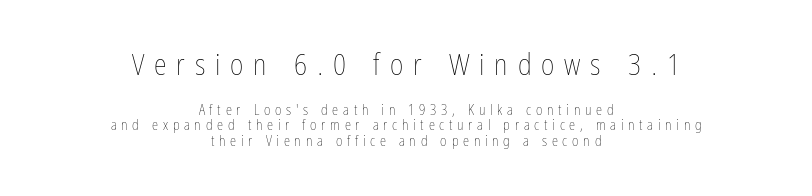
{"italic": "no", "bold": "no", "weight": "thin", "width": "condensed", "stroke_contrast": "low", "x_height": "medium", "monospaced": "no", "underline": "no", "align": "center", "line_spacing": "tight", "line_spacing_ratio": 1.12, "letter_spacing": "wide", "letter_spacing_em": 0.34, "larger_block": "first", "size_ratio": 2.07, "glyph_px": 29}
